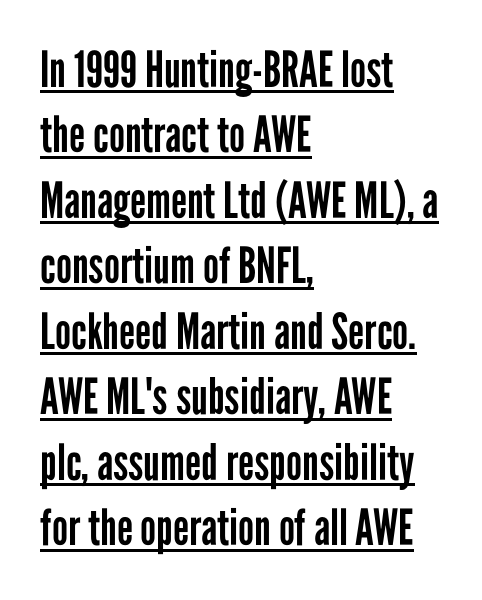
Here the designer chose a conventional face with non-uniform glyph widths. In terms of leading, this rendering sits right in the middle. Notice how the stems are strictly vertical — no italics here. A continuous stroke trails under the words, as in a hyperlink. Letter spacing: default.
